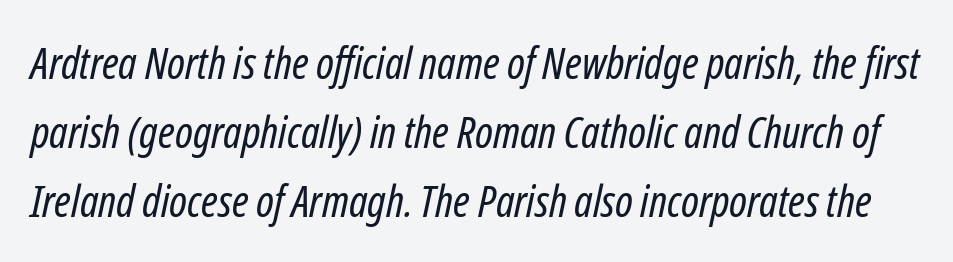
{"italic": "yes", "lean": "right", "slant_degrees": 12, "bold": "no", "weight": "regular", "width": "condensed", "stroke_contrast": "low", "x_height": "medium", "monospaced": "no", "underline": "no", "line_spacing": "normal", "line_spacing_ratio": 1.57, "letter_spacing": "normal", "letter_spacing_em": 0.0, "glyph_px": 44}
